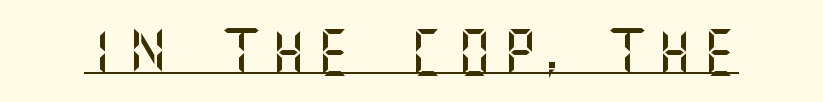
A continuous stroke trails under the words, as in a hyperlink. Italic? Not at all — the glyphs are vertical. Tracking value appears strongly positive — letters spread wide. The face used here is a sans, in the tradition of grotesques and geometrics.
